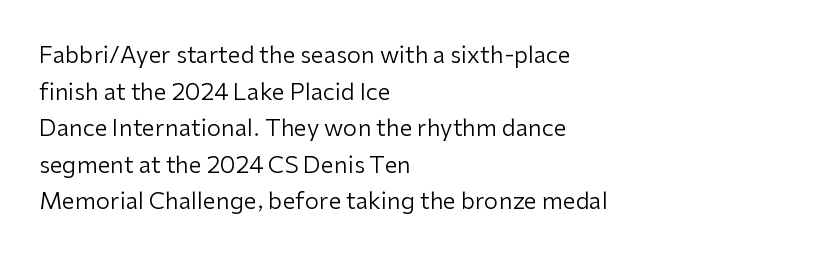
{"italic": "no", "bold": "no", "underline": "no", "align": "left", "line_spacing": "normal", "line_spacing_ratio": 1.59, "letter_spacing": "normal", "letter_spacing_em": 0.0, "glyph_px": 23}
